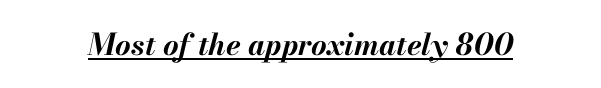
The strokes are fattened all the way to bold. The face used here has a pronounced slope to its letters. The face used here is proportionally spaced, like ordinary book or web type. Between one letter and the next there's only the usual sliver of space.
